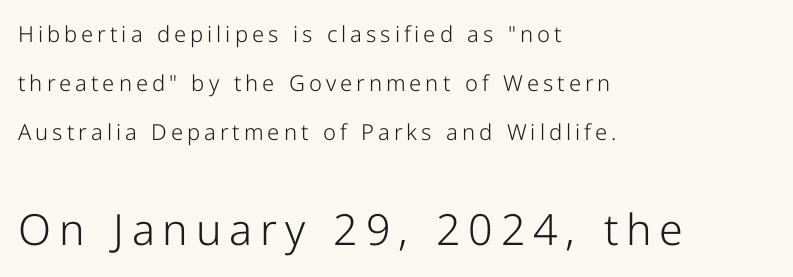
The image shows 43 px light sans-serif type, upright; set left-aligned, loose line spacing (2.22x), not underlined; the second (bottom) block is 1.95x larger; low stroke contrast and a medium x-height.
